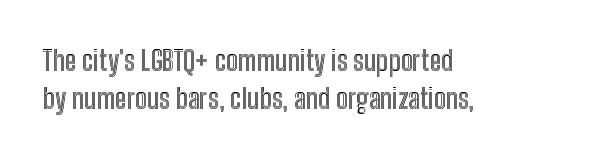
Type without underlining. The designer left line spacing at the default. Italic? Not at all — the glyphs are vertical. Is the letter spacing exaggerated? No — it looks like the ordinary default. The face used here is proportionally spaced, like ordinary book or web type. Is the block centered? No — it sits flush against the left margin.
